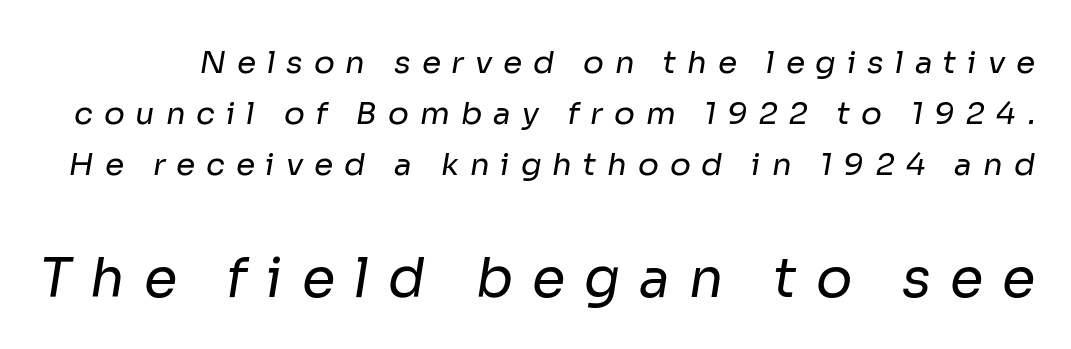
Nobody drew a line under any word here. The face looks like a standard text weight, possibly lighter. In terms of leading, this rendering sits right in the middle. Is the letter spacing exaggerated? Yes — the characters are pushed far apart. The rendering shows plain stroke endings on the letterforms — a sans-serif design. Here the designer chose a conventional face with non-uniform glyph widths.
